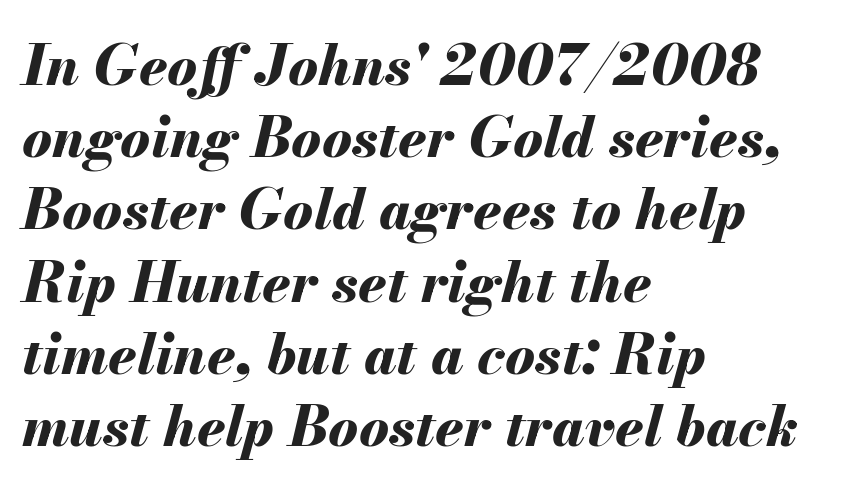
{"italic": "yes", "lean": "right", "slant_degrees": 13, "bold": "yes", "weight": "bold", "width": "normal", "stroke_contrast": "medium", "x_height": "small", "monospaced": "no", "underline": "no", "align": "left", "line_spacing": "normal", "line_spacing_ratio": 1.29, "letter_spacing": "normal", "letter_spacing_em": 0.0, "glyph_px": 56}
